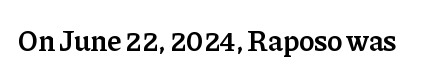
Q: Is the text bold? A: Semi-bold.
Q: Is the text italic (slanted)? A: No, it is upright.
Q: Is the typeface a serif or a sans-serif typeface? A: Serif.
Q: Is the text underlined? A: No.
Q: Is the spacing between letters normal or unusually wide? A: Normal.
Q: Width (condensed, normal, or wide)? A: Normal.
Q: Stroke contrast? A: Low.
Q: x-height? A: Medium.
Q: Monospaced? A: No.
